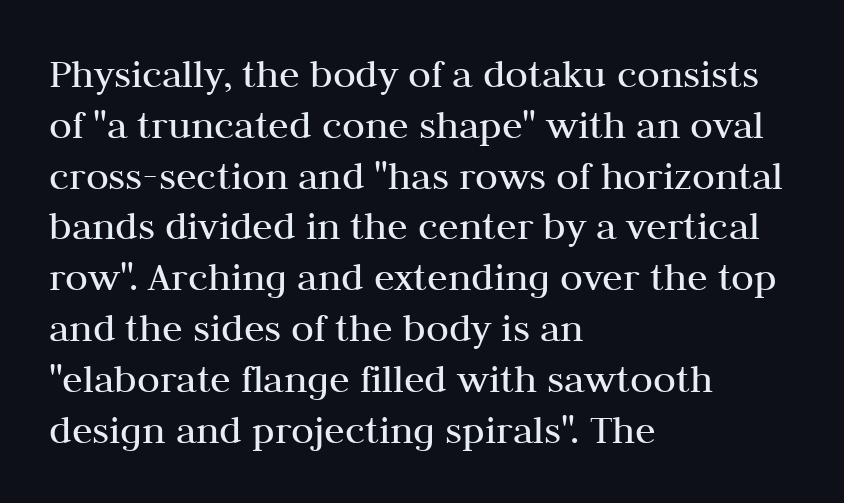
Q: Is the text bold? A: No.
Q: Is the text italic (slanted)? A: No, it is upright.
Q: Is the typeface a serif or a sans-serif typeface? A: Serif.
Q: Is the text underlined? A: No.
Q: How is the paragraph aligned? A: Left-aligned.
Q: Is the spacing between letters normal or unusually wide? A: Normal.
Q: Width (condensed, normal, or wide)? A: Normal.
Q: Stroke contrast? A: Medium.
Q: x-height? A: Medium.
Q: Monospaced? A: No.
